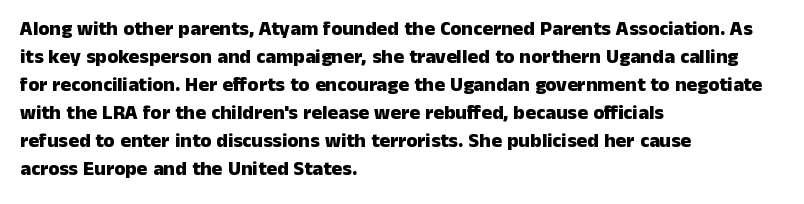
Its strokes are broad and dark, the hallmark of bold type. Plain, unruled lines of type. The paragraph shown leans on its left margin. Reading down the column, the eye jumps a familiar distance to each next line. Vertical strokes here are truly vertical.
